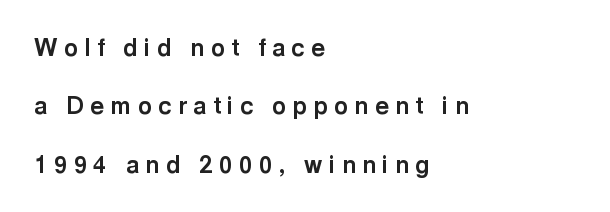
The image shows 24 px bold type, upright; set left-aligned, loose line spacing (2.43x), unusually wide letter spacing (+0.27 em), not underlined.
